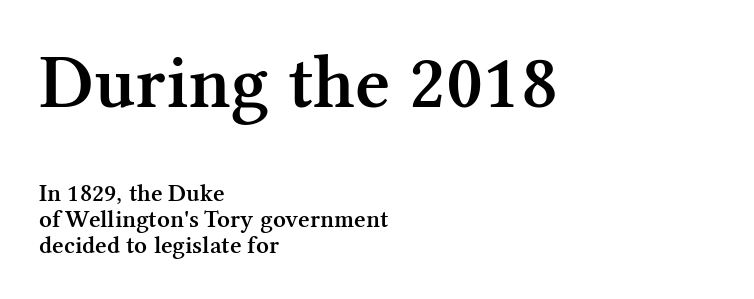
The image shows 76 px semibold serif type, upright; set left-aligned, tight line spacing (1.03x), normal letter spacing, not underlined; the first (top) block is 3.04x larger; medium stroke contrast and a medium x-height.
